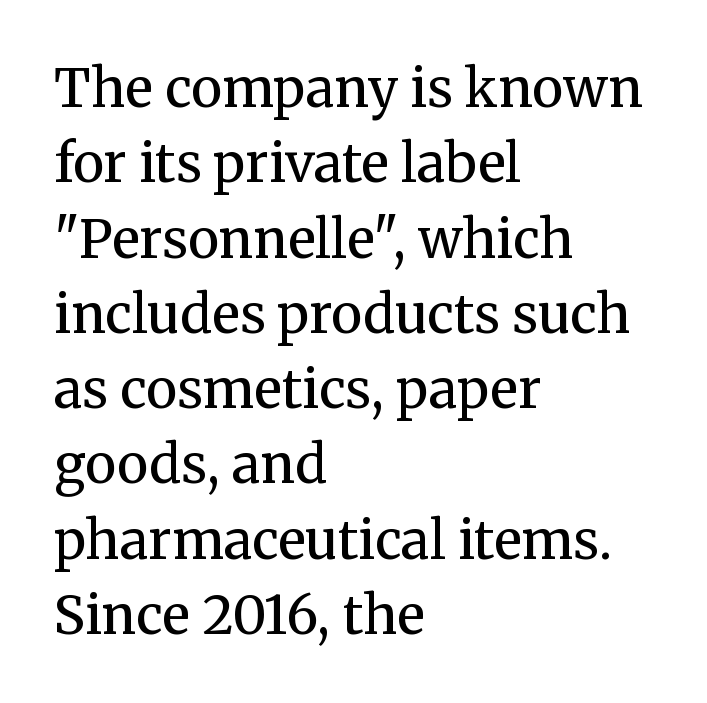
The image shows 53 px regular-weight serif type, upright; set left-aligned, normal line spacing (1.42x), normal letter spacing, not underlined; medium stroke contrast and a medium x-height.
